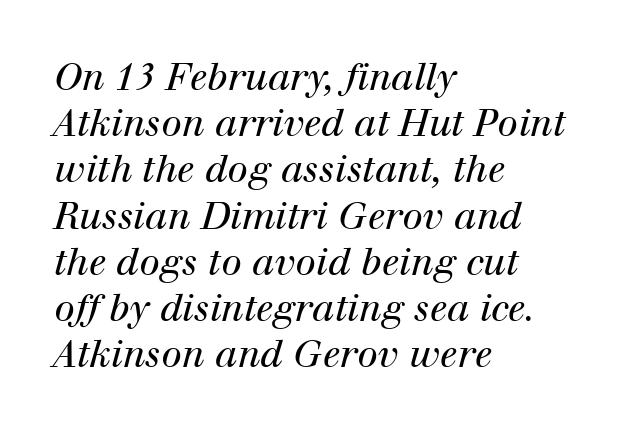
Unlike a clean sans, this face finishes its strokes with serifs. Rows of type keep a routine distance in the vertical direction. Spacing verdict: proportional, widths tailored to each character. If you drew a line through each stem, it would be angled.
